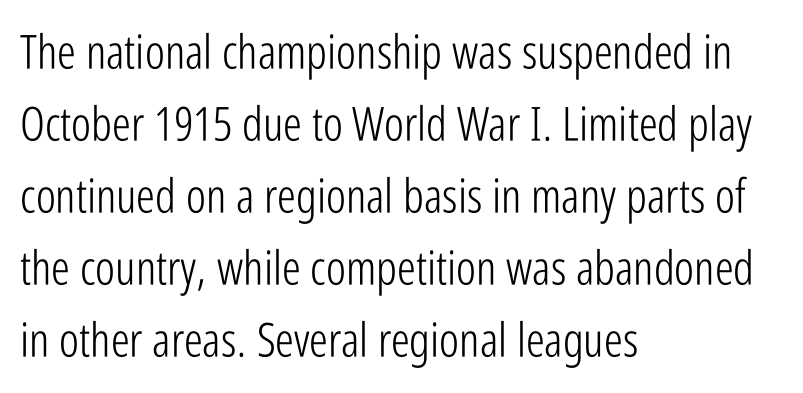
The typography opts for an upright posture over an oblique one. Inter-character spacing is left at the font's built-in metrics. A typesetter would call this proportional, since set widths differ per character. The passage shown stacks its lines at a standard gap. A typesetter would label this face a sans.
